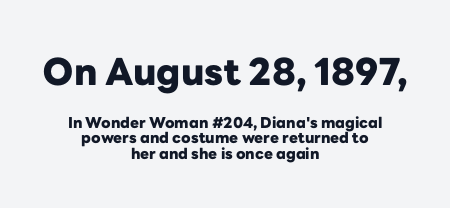
{"serif": "no", "italic": "no", "bold": "yes", "weight": "heavy", "width": "normal", "stroke_contrast": "low", "x_height": "medium", "monospaced": "no", "underline": "no", "align": "center", "line_spacing": "tight", "line_spacing_ratio": 1.03, "letter_spacing": "normal", "letter_spacing_em": 0.0, "larger_block": "first", "size_ratio": 2.47, "glyph_px": 37}
